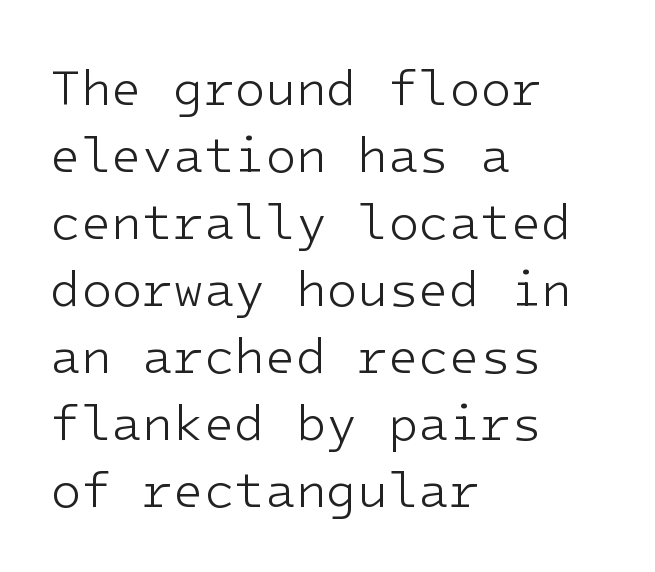
The image shows 50 px light sans-serif type, upright, monospaced; set left-aligned, normal line spacing (1.34x), normal letter spacing, not underlined; low stroke contrast and a medium x-height.
